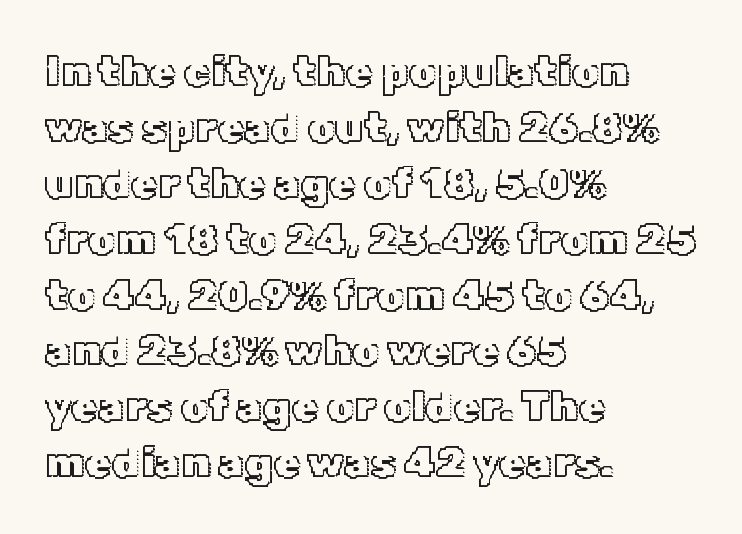
The image shows 43 px text type, upright; set left-aligned, normal line spacing (1.3x), normal letter spacing, not underlined; a medium x-height.
